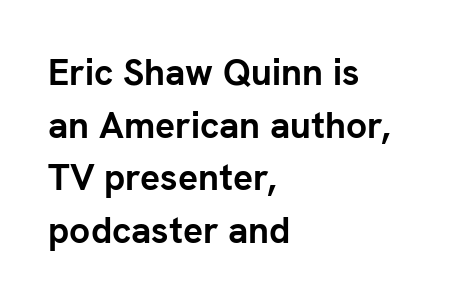
Q: Is the text bold? A: Yes.
Q: Is the text italic (slanted)? A: No, it is upright.
Q: Is the typeface a serif or a sans-serif typeface? A: Sans-serif.
Q: Is the text underlined? A: No.
Q: How is the paragraph aligned? A: Left-aligned.
Q: Is the spacing between letters normal or unusually wide? A: Normal.
Q: Is the spacing between lines tight, normal or loose? A: Normal.
Q: Width (condensed, normal, or wide)? A: Normal.
Q: Stroke contrast? A: Low.
Q: x-height? A: Medium.
Q: Monospaced? A: No.
